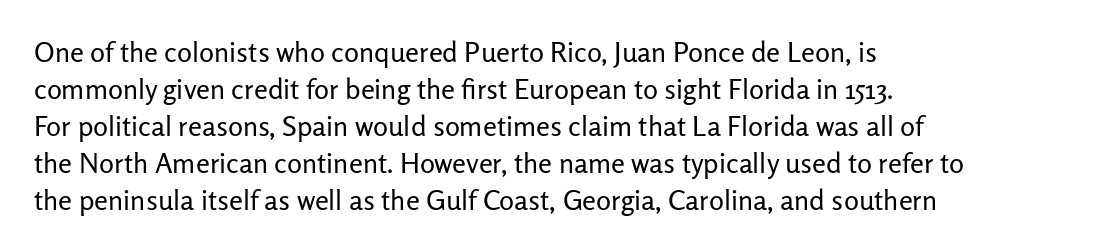
The image shows 28 px regular-weight sans-serif type, upright; set left-aligned, normal line spacing (1.32x), normal letter spacing, not underlined; low stroke contrast and a medium x-height.
